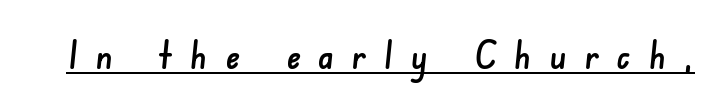
The image shows 37 px sans-serif type; set unusually wide letter spacing (+0.49 em), underlined; low stroke contrast and a small x-height.
